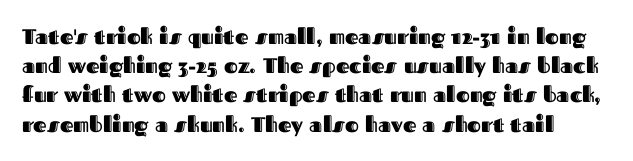
Tracking here is standard; glyphs follow each other at the usual distance. Only glyphs here, with clear space below each row. Regarding leading, the lines here are spaced in the standard way. The type sits square on the baseline with zero lean.
